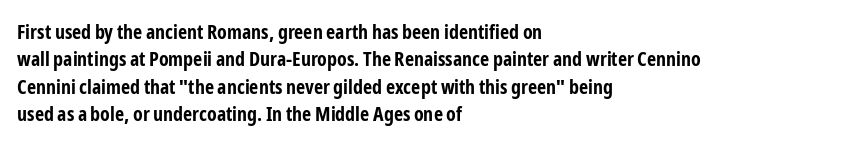
Here the glyphs are tracked normally, forming tight word shapes. The lettering stays uniformly vertical, giving the passage a roman look. The strokes are fattened all the way to bold. This sample keeps an unexceptional amount of space between lines. Underline: absent.
